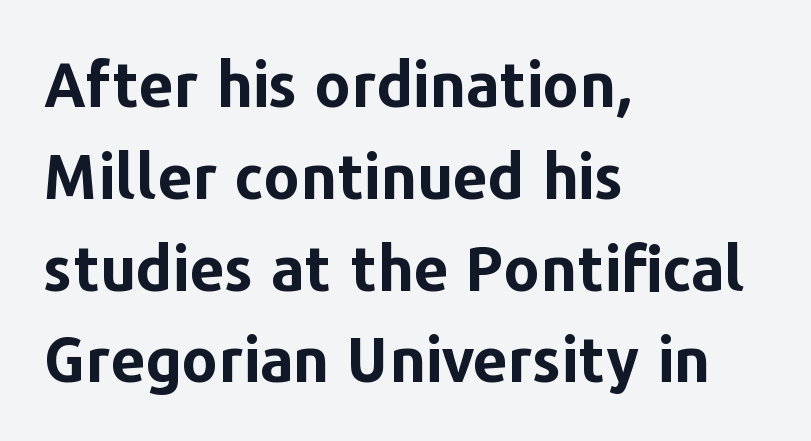
The image shows 62 px bold sans-serif type, upright; set left-aligned, normal line spacing (1.48x), normal letter spacing, not underlined; low stroke contrast and a medium x-height.
